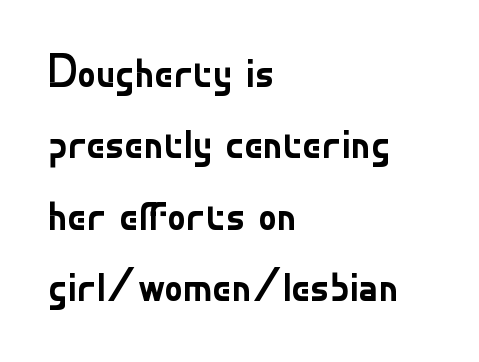
{"serif": "no", "italic": "no", "bold": "no", "weight": "regular", "width": "normal", "stroke_contrast": "low", "x_height": "small", "monospaced": "no", "underline": "no", "align": "left", "line_spacing": "normal", "line_spacing_ratio": 1.52, "letter_spacing": "normal", "letter_spacing_em": 0.0, "glyph_px": 47}
